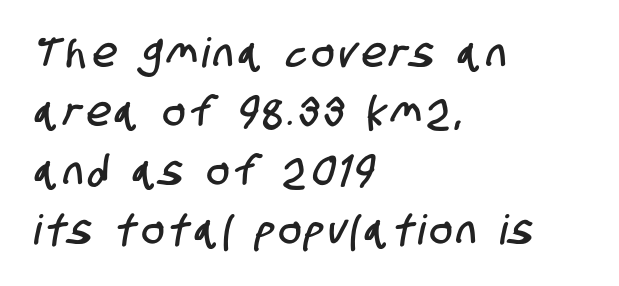
Q: Is the typeface a serif or a sans-serif typeface? A: Sans-serif.
Q: Is the text underlined? A: No.
Q: How is the paragraph aligned? A: Left-aligned.
Q: Is the spacing between lines tight, normal or loose? A: Normal.
Q: Width (condensed, normal, or wide)? A: Condensed.
Q: Stroke contrast? A: Low.
Q: x-height? A: Large.
Q: Monospaced? A: No.
